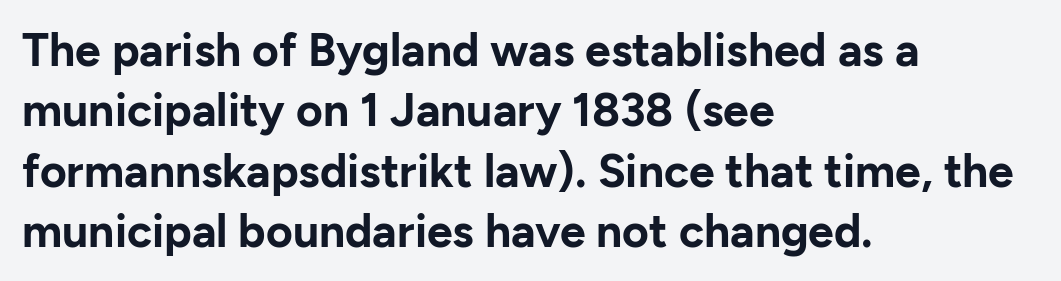
The image shows 46 px bold sans-serif type, upright; set left-aligned, normal line spacing (1.31x), normal letter spacing, not underlined; low stroke contrast and a medium x-height.
